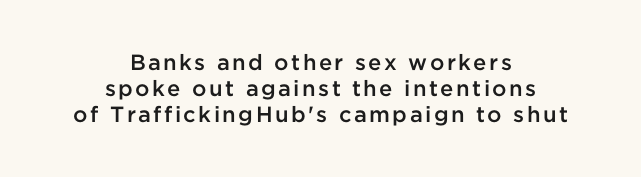
Q: Is the text bold? A: Semi-bold.
Q: Is the text italic (slanted)? A: No, it is upright.
Q: Is the text underlined? A: No.
Q: How is the paragraph aligned? A: Centered.
